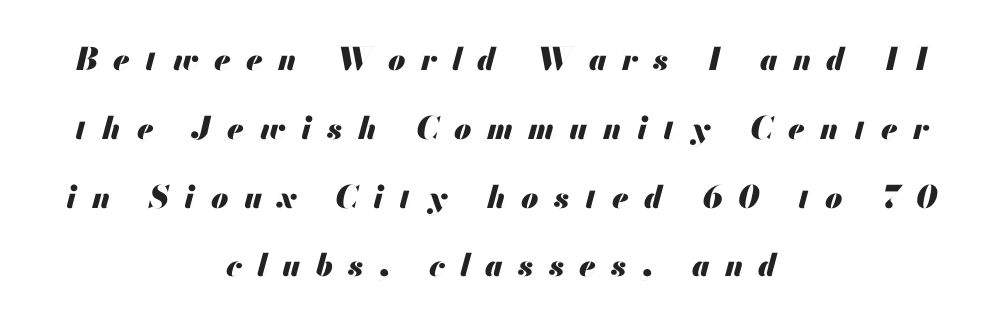
Q: Is the text bold? A: Yes.
Q: Is the text italic (slanted)? A: Yes, it leans right by about 13 degrees.
Q: Is the text underlined? A: No.
Q: How is the paragraph aligned? A: Centered.
Q: Is the spacing between letters normal or unusually wide? A: Unusually wide.
Q: Is the spacing between lines tight, normal or loose? A: Loose.
Q: Width (condensed, normal, or wide)? A: Normal.
Q: Stroke contrast? A: Medium.
Q: x-height? A: Small.
Q: Monospaced? A: No.
